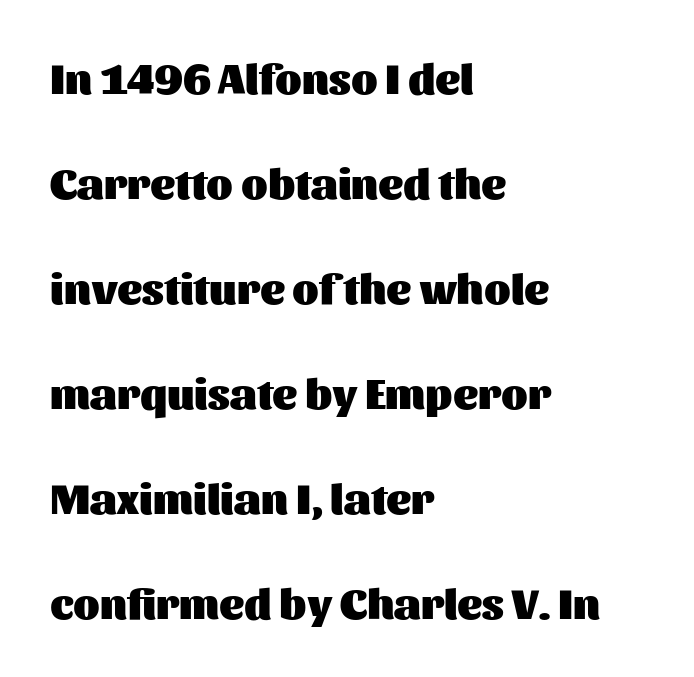
The image shows 43 px heavy sans-serif type, upright; set left-aligned, loose line spacing (2.44x), normal letter spacing, not underlined; medium stroke contrast and a medium x-height.
